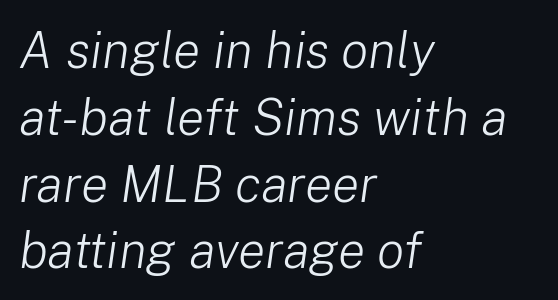
Students, note that the glyphs here touch the page at normal intervals. Regarding leading, the lines here are spaced in the standard way. Each line starts at the same left margin while the right side varies. A bare baseline throughout the passage. Slanted lettering throughout.
